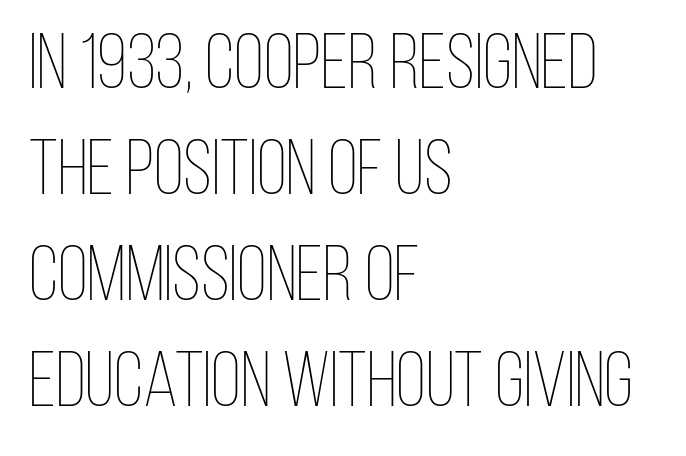
Q: Is the text bold? A: No.
Q: Is the text italic (slanted)? A: No, it is upright.
Q: Is the text underlined? A: No.
Q: How is the paragraph aligned? A: Left-aligned.
Q: Is the spacing between letters normal or unusually wide? A: Normal.
Q: Is the spacing between lines tight, normal or loose? A: Normal.
Q: Width (condensed, normal, or wide)? A: Condensed.
Q: Stroke contrast? A: Low.
Q: x-height? A: Large.
Q: Monospaced? A: No.
